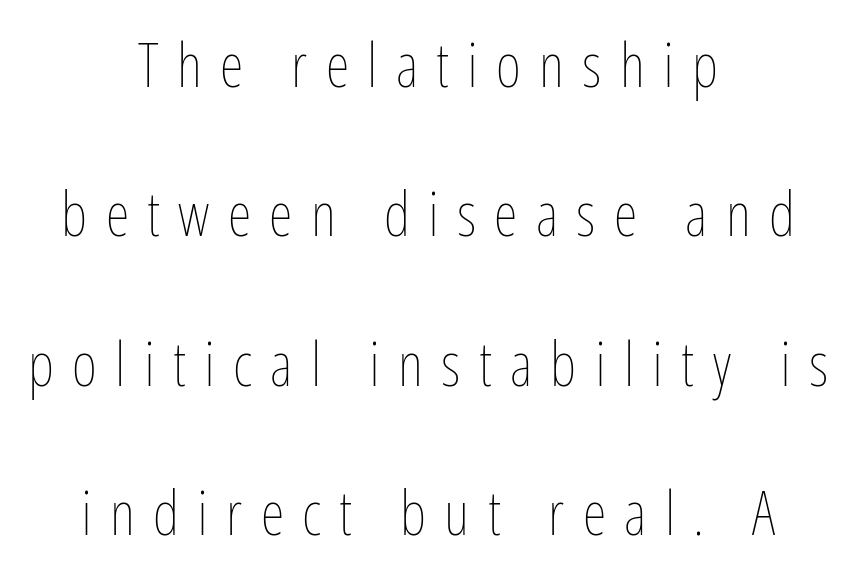
Q: Is the text bold? A: No.
Q: Is the text italic (slanted)? A: No, it is upright.
Q: Is the text underlined? A: No.
Q: How is the paragraph aligned? A: Centered.
Q: Is the spacing between letters normal or unusually wide? A: Unusually wide.
Q: Is the spacing between lines tight, normal or loose? A: Loose.
Q: Width (condensed, normal, or wide)? A: Condensed.
Q: Stroke contrast? A: Low.
Q: x-height? A: Medium.
Q: Monospaced? A: No.
